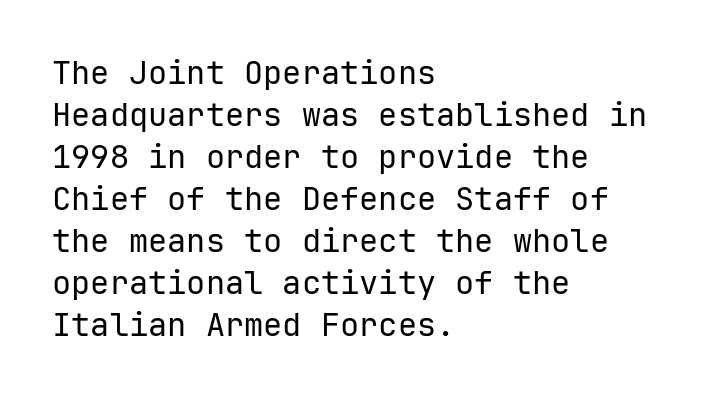
The image shows 32 px regular-weight sans-serif type, upright, monospaced; set left-aligned, normal line spacing (1.31x), normal letter spacing, not underlined; low stroke contrast and a medium x-height.
